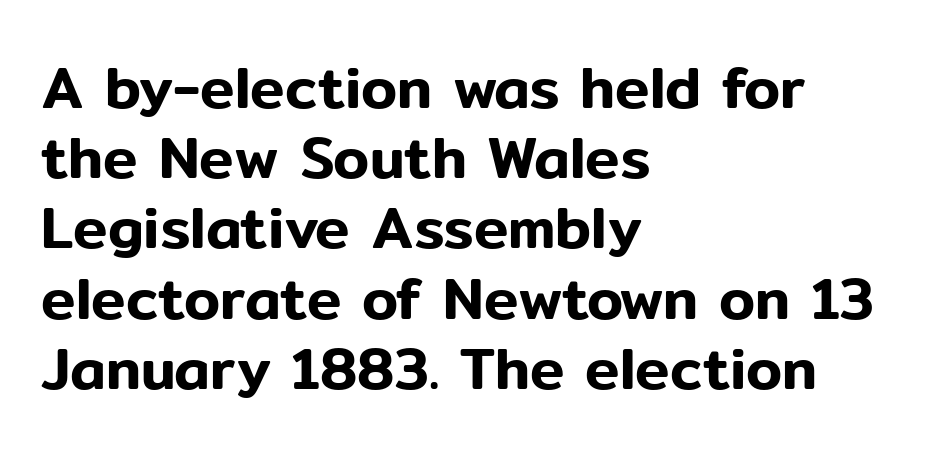
Q: Is the text italic (slanted)? A: No, it is upright.
Q: Is the typeface a serif or a sans-serif typeface? A: Sans-serif.
Q: Is the text underlined? A: No.
Q: How is the paragraph aligned? A: Left-aligned.
Q: Is the spacing between letters normal or unusually wide? A: Normal.
Q: Width (condensed, normal, or wide)? A: Normal.
Q: Stroke contrast? A: Low.
Q: x-height? A: Medium.
Q: Monospaced? A: No.
